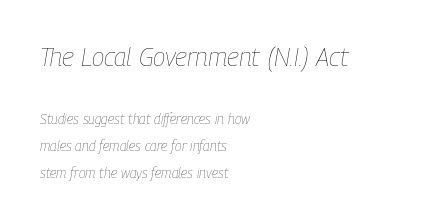
{"italic": "yes", "lean": "right", "slant_degrees": 9, "bold": "no", "underline": "no", "align": "left", "line_spacing": "loose", "line_spacing_ratio": 1.91, "letter_spacing": "normal", "letter_spacing_em": 0.0, "larger_block": "first", "size_ratio": 1.86, "glyph_px": 26}
